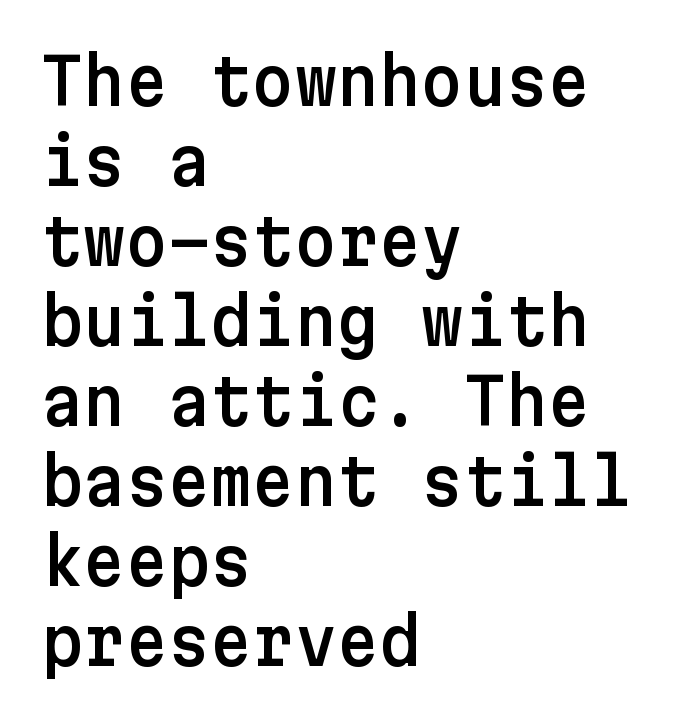
Q: Is the text italic (slanted)? A: No, it is upright.
Q: Is the typeface a serif or a sans-serif typeface? A: Sans-serif.
Q: Is the text underlined? A: No.
Q: How is the paragraph aligned? A: Left-aligned.
Q: Is the spacing between letters normal or unusually wide? A: Normal.
Q: Width (condensed, normal, or wide)? A: Normal.
Q: Stroke contrast? A: Low.
Q: x-height? A: Medium.
